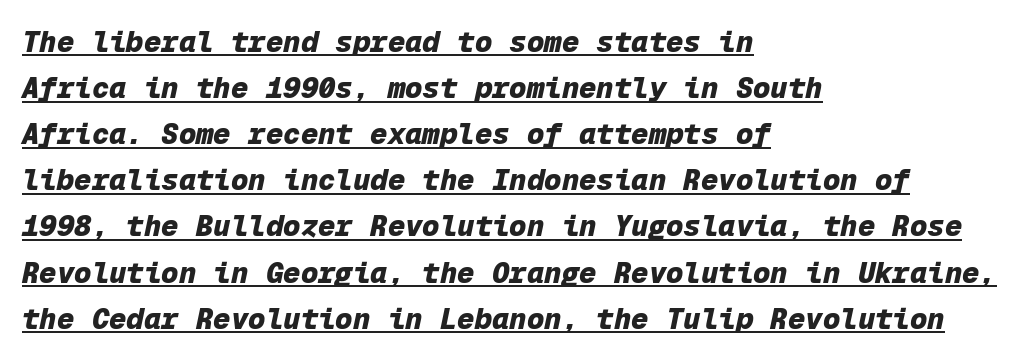
{"italic": "yes", "lean": "right", "slant_degrees": 12, "bold": "yes", "weight": "heavy", "width": "normal", "stroke_contrast": "low", "x_height": "medium", "monospaced": "yes", "underline": "yes", "align": "left", "line_spacing": "normal", "line_spacing_ratio": 1.59, "letter_spacing": "normal", "letter_spacing_em": 0.0, "glyph_px": 29}
